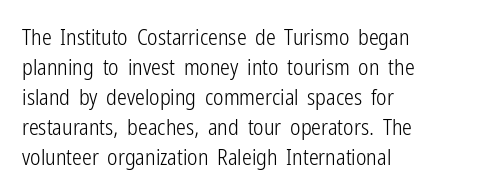
{"italic": "no", "bold": "no", "underline": "no", "align": "left", "line_spacing": "normal", "line_spacing_ratio": 1.36, "letter_spacing": "normal", "letter_spacing_em": 0.0, "glyph_px": 22}
